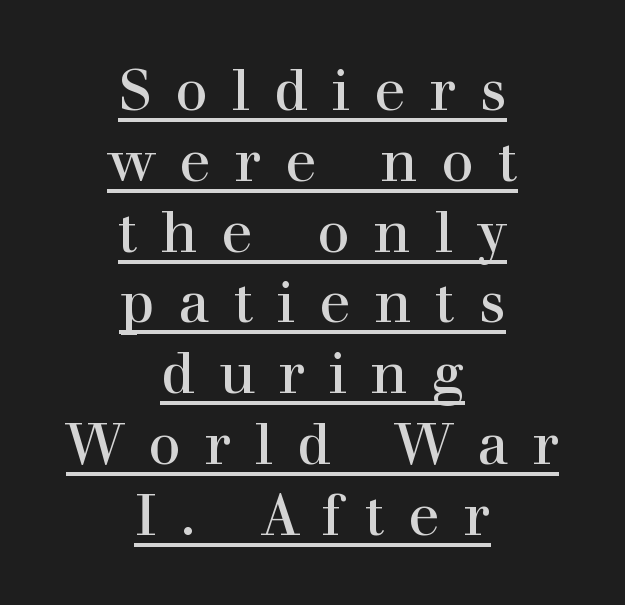
{"serif": "yes", "italic": "no", "bold": "no", "weight": "regular", "width": "normal", "stroke_contrast": "high", "x_height": "medium", "monospaced": "no", "underline": "yes", "align": "center", "line_spacing_ratio": 1.22, "letter_spacing": "wide", "letter_spacing_em": 0.41, "glyph_px": 58}
